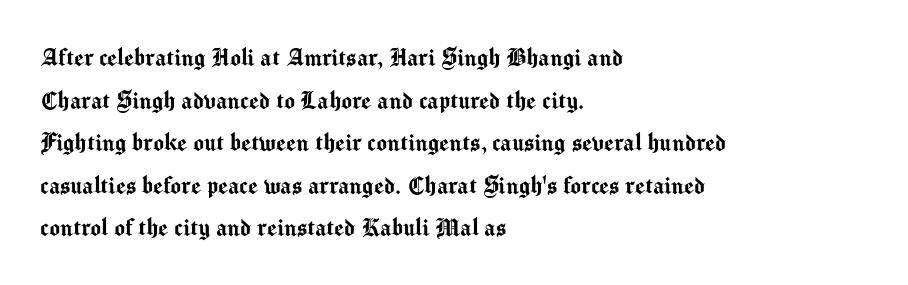
Which margin do the lines hug? The left one — the right edge is uneven. Nope, no serifs anywhere on these letters. Anything drawn beneath the words? Only blank space. The specimen reads as upright at a glance.
